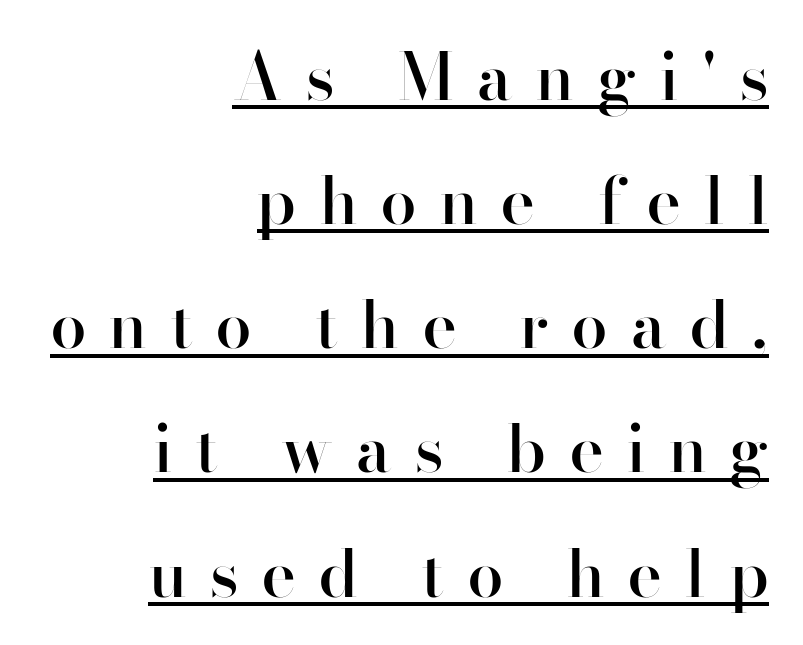
These lines are rendered in a variable-pitch font. Are there feet on the stems? There aren't — it's a sans. Check the space under the baseline: a stroke is drawn there. Compared with typical paragraphs, the rows here are farther apart.
